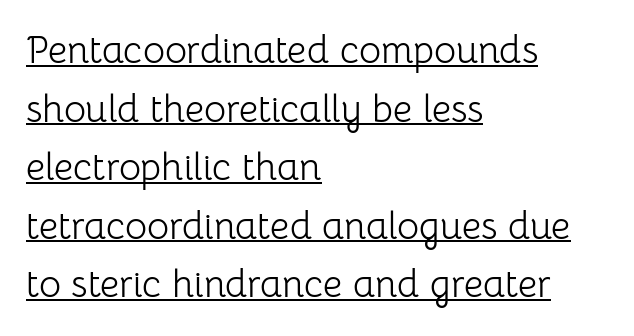
{"serif": "no", "italic": "no", "bold": "no", "weight": "light", "width": "normal", "stroke_contrast": "low", "x_height": "medium", "monospaced": "no", "underline": "yes", "align": "left", "line_spacing": "normal", "line_spacing_ratio": 1.54, "letter_spacing": "normal", "letter_spacing_em": 0.0, "glyph_px": 38}
